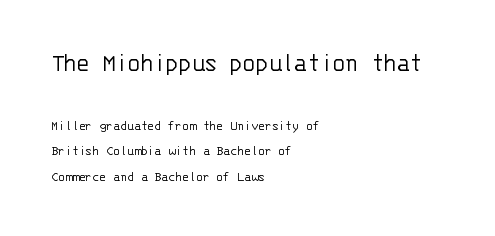
The earlier block is typeset at a bigger size than the later block. Line beginnings align vertically; line endings do not. The baseline area is clear. Rendered with straight, roman letterforms. Ink coverage per letter is moderate at most.
